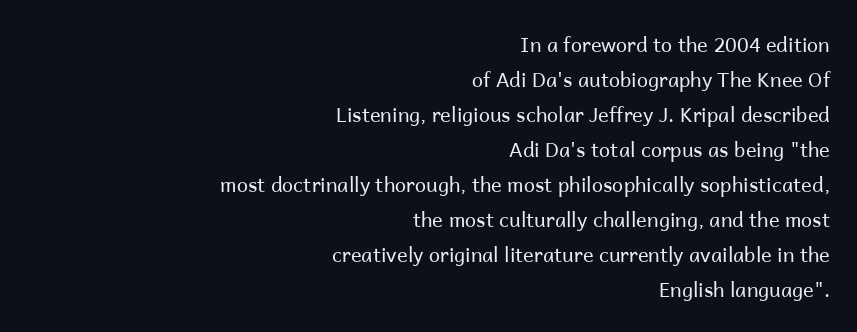
Stem width sits at or under what a default text font uses. Bare-footed words on every line. Characters follow at the spacing the type designer built in. You can tell it's not italic because the verticals are truly vertical.
